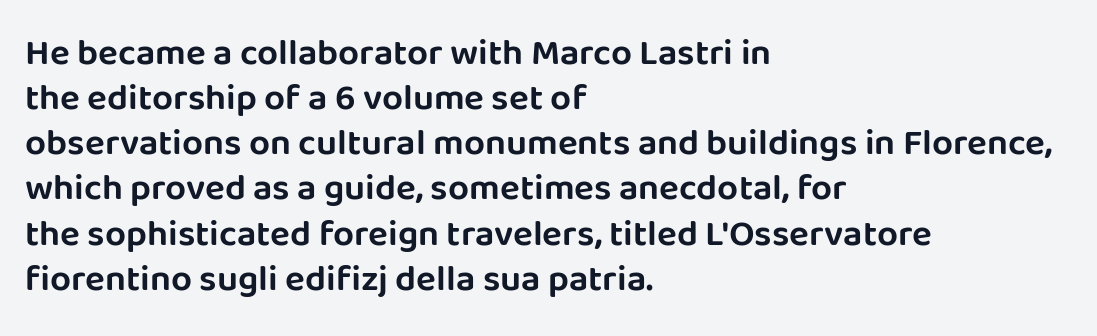
The image shows 37 px sans-serif type, upright; set left-aligned, line spacing 1.22x, normal letter spacing, not underlined; low stroke contrast and a large x-height.
